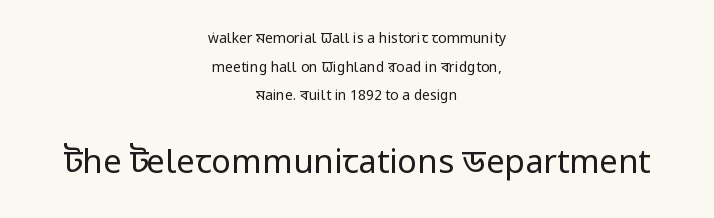
A typesetter would call this proportional, since set widths differ per character. Is this a heavy cut? Hardly; it is regular or lighter. Nobody drew a line under any word here. Ordinary non-slanted type is in use. Inter-character spacing is left at the font's built-in metrics. This block would shrink considerably if given ordinary leading; it's expanded now.
